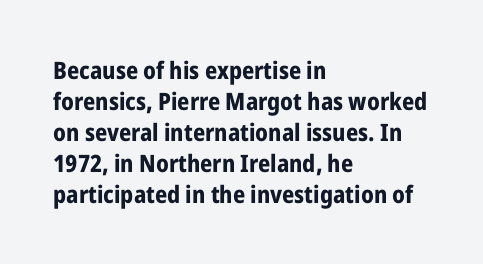
{"italic": "no", "bold": "yes", "underline": "no", "align": "left", "line_spacing": "normal", "line_spacing_ratio": 1.29, "letter_spacing": "normal", "letter_spacing_em": 0.0, "glyph_px": 24}
